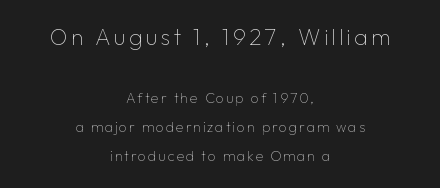
Q: Is the text bold? A: No.
Q: Is the text italic (slanted)? A: No, it is upright.
Q: Is the text underlined? A: No.
Q: How is the paragraph aligned? A: Centered.
Q: Is the spacing between lines tight, normal or loose? A: Loose.
Q: Which block of text is set in a larger size, the first (top) or the second (bottom)? A: The first (top) one.
